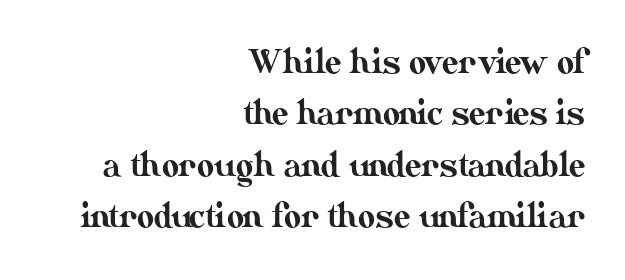
This rendering leaves character spacing at its baseline value. A roman cut, with each character standing at attention. Note the varied advance widths — an 'i' is clearly narrower than an 'm'. Leftover space on each line is placed entirely before the opening word.
